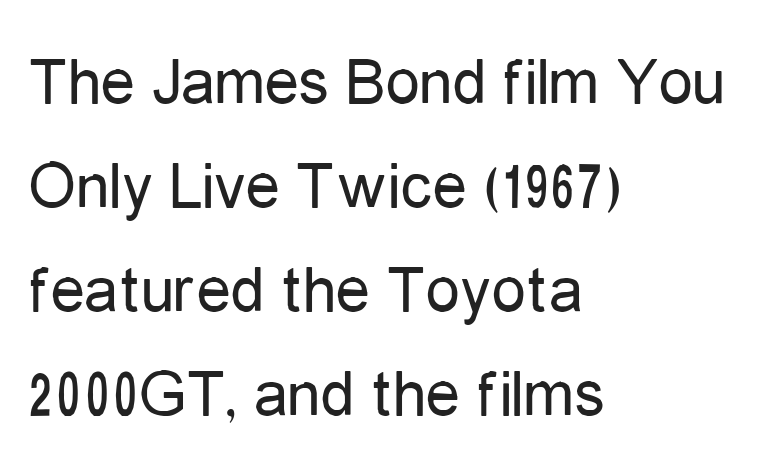
The image shows 68 px regular-weight, condensed sans-serif type, upright; set left-aligned, normal line spacing (1.53x), normal letter spacing, not underlined; low stroke contrast and a medium x-height.
